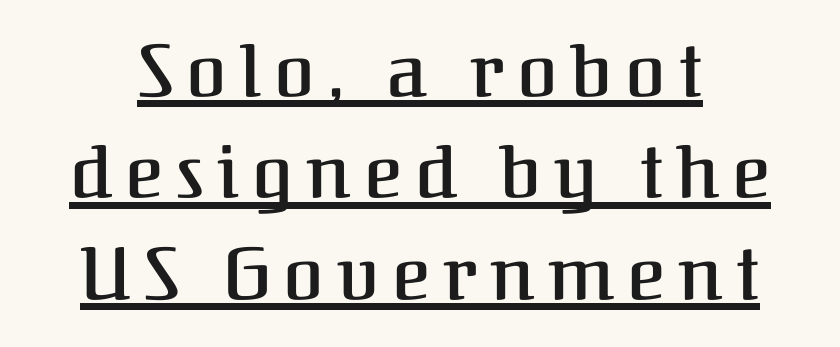
This block has exactly the height ordinary leading produces. Each letter keeps its own natural width here, so spacing adapts to shape. Style check: upright. Are there feet on the stems? There are — it's a serif. In designer terms, the underline attribute is active on this setting. Weight check: semibold — heavier than regular, not quite bold.
